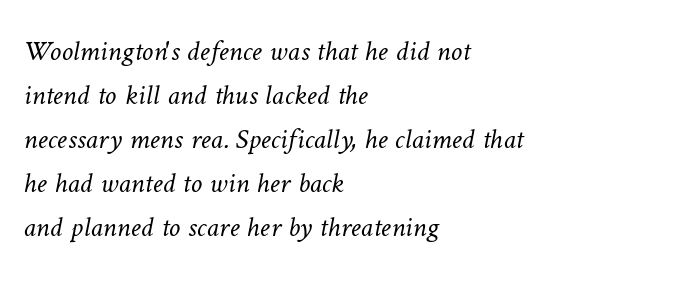
The image shows 29 px light type; set left-aligned, normal line spacing (1.52x), normal letter spacing, not underlined; low stroke contrast and a medium x-height.
